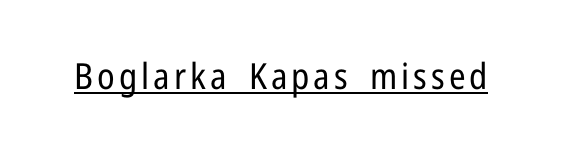
Q: Is the text bold? A: No.
Q: Is the text italic (slanted)? A: No, it is upright.
Q: Is the typeface a serif or a sans-serif typeface? A: Sans-serif.
Q: Is the text underlined? A: Yes.
Q: Width (condensed, normal, or wide)? A: Condensed.
Q: Stroke contrast? A: Low.
Q: x-height? A: Medium.
Q: Monospaced? A: No.
